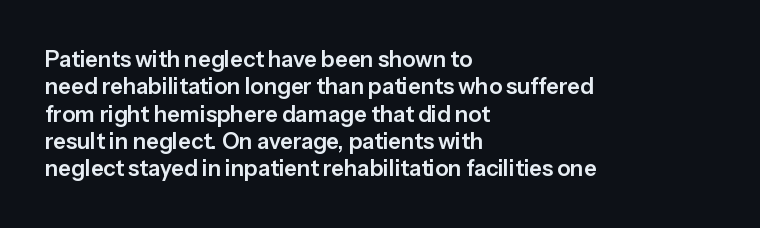
The lines are quadded left. Bare-footed words on every line. Notice how the stems are strictly vertical — no italics here. The gaps between neighbouring characters are ordinary and unremarkable.
